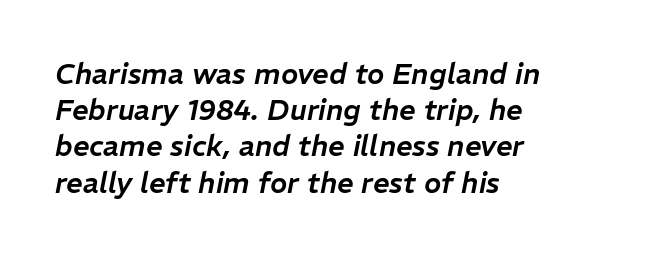
It's the slanting kind of type. Is there much room between lines? A standard amount, neither cramped nor airy. The gap between lines stays unmarked. There is no visible air inserted between adjacent glyphs. The paragraph has a hard left edge and a soft right edge.
